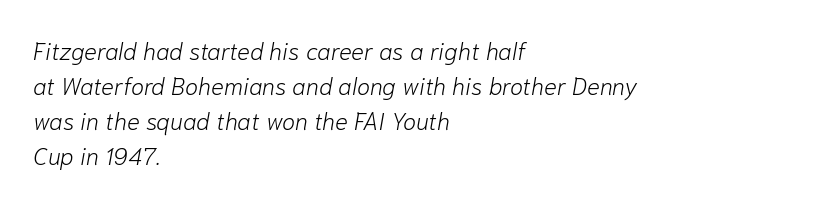
Q: Is the text bold? A: No.
Q: Is the text italic (slanted)? A: Yes, it leans right by about 10 degrees.
Q: Is the text underlined? A: No.
Q: How is the paragraph aligned? A: Left-aligned.
Q: Is the spacing between letters normal or unusually wide? A: Normal.
Q: Is the spacing between lines tight, normal or loose? A: Normal.
